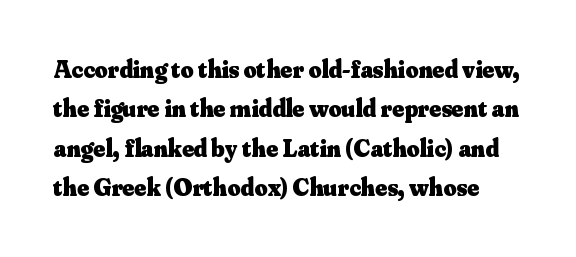
{"italic": "no", "bold": "yes", "underline": "no", "line_spacing": "normal", "line_spacing_ratio": 1.58, "letter_spacing": "normal", "letter_spacing_em": 0.0, "glyph_px": 25}
